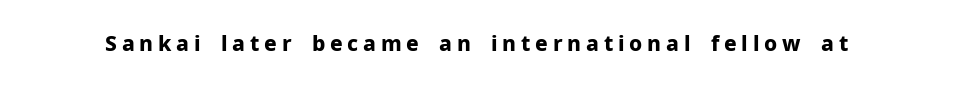
Q: Is the text bold? A: Yes.
Q: Is the text italic (slanted)? A: No, it is upright.
Q: Is the text underlined? A: No.
Q: Is the spacing between letters normal or unusually wide? A: Unusually wide.
